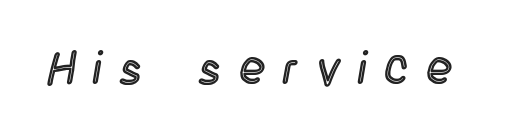
The image shows 47 px condensed type; set unusually wide letter spacing (+0.39 em), not underlined; a large x-height.
